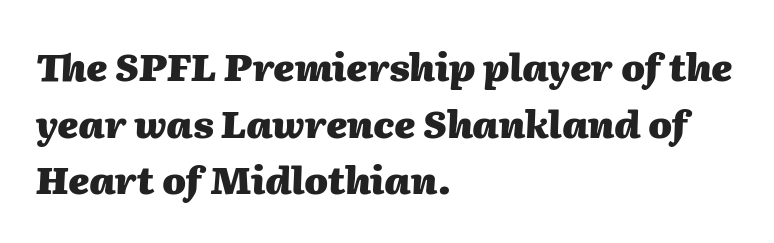
{"italic": "yes", "lean": "right", "slant_degrees": 2, "bold": "yes", "weight": "heavy", "width": "normal", "stroke_contrast": "medium", "x_height": "medium", "monospaced": "no", "underline": "no", "align": "left", "line_spacing": "normal", "line_spacing_ratio": 1.49, "letter_spacing": "normal", "letter_spacing_em": 0.0, "glyph_px": 38}
